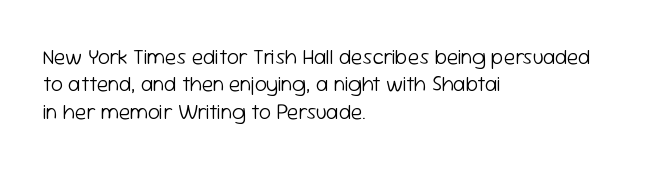
The image shows 21 px text type, upright; set left-aligned, normal line spacing (1.3x), normal letter spacing, not underlined.
